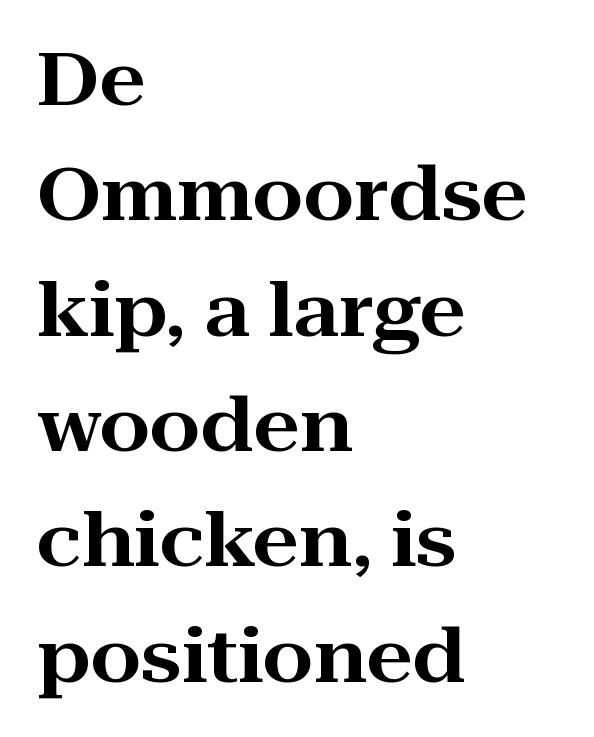
The line texture is even and compact thanks to regular tracking. In terms of posture, this sample is upright. Type without underlining. Short and long lines alike share a common starting point at left. The passage shown is typeset with a serif family. What's the leading like? Ordinary, nothing unusual.
